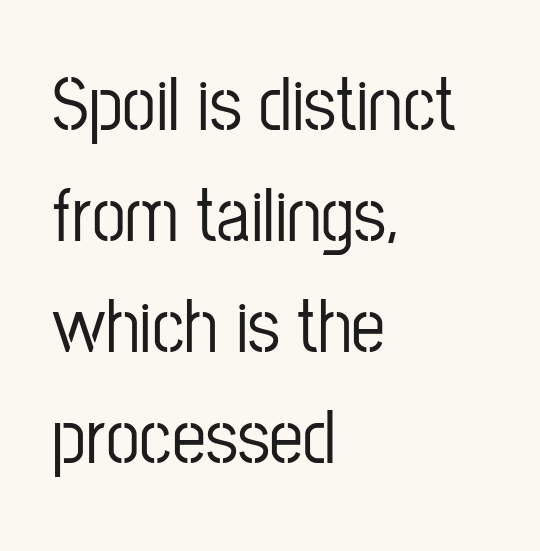
Does the copy run flush right? No — it runs flush left. The letterforms sit shoulder to shoulder at normal distance. I'd call this a sans setting — the letters go barefoot. A roman cut, with each character standing at attention. The passage shown is typed in a proportional face where columns would drift. How would I describe the line gaps? Plain and ordinary.
